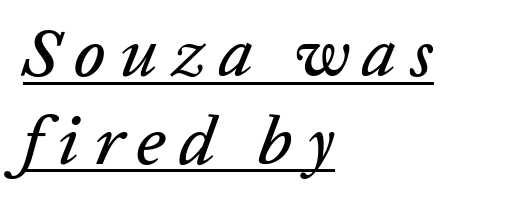
The image shows 69 px text type, italic (leaning right); set left-aligned, normal line spacing (1.27x), unusually wide letter spacing (+0.21 em), underlined; low stroke contrast and a medium x-height.
